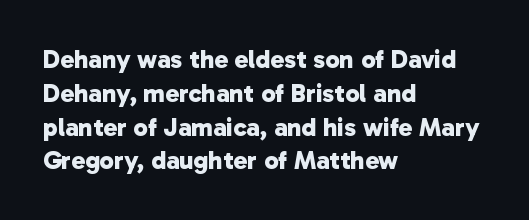
Q: Is the text bold? A: Yes.
Q: Is the text underlined? A: No.
Q: How is the paragraph aligned? A: Left-aligned.
Q: Is the spacing between letters normal or unusually wide? A: Normal.
Q: Is the spacing between lines tight, normal or loose? A: Normal.
